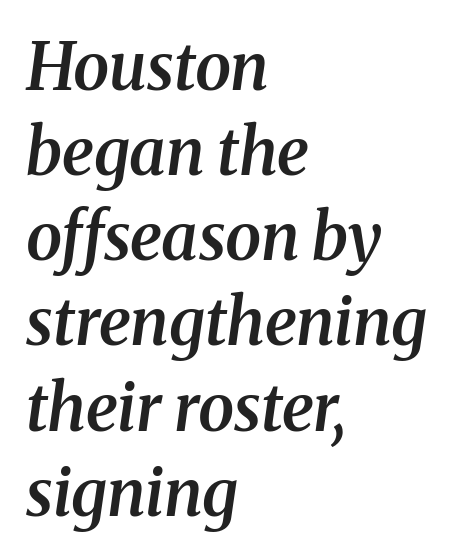
Q: Is the text bold? A: Semi-bold.
Q: Is the text italic (slanted)? A: Yes, it leans right by about 8 degrees.
Q: Is the typeface a serif or a sans-serif typeface? A: Serif.
Q: Is the text underlined? A: No.
Q: How is the paragraph aligned? A: Left-aligned.
Q: Is the spacing between letters normal or unusually wide? A: Normal.
Q: Is the spacing between lines tight, normal or loose? A: Normal.
Q: Width (condensed, normal, or wide)? A: Normal.
Q: Stroke contrast? A: Medium.
Q: x-height? A: Medium.
Q: Monospaced? A: No.
